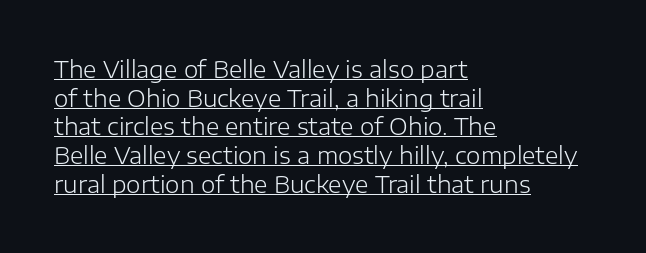
You could call the tracking neutral — neither tight nor loose. Does the lettering tilt? It doesn't — this is upright. Weight: regular or lighter. Reading down the block, your eye returns to a fixed left position each line. The glyphs are accompanied by a horizontal stroke just below them. Reading down the column, the eye jumps a familiar distance to each next line.
